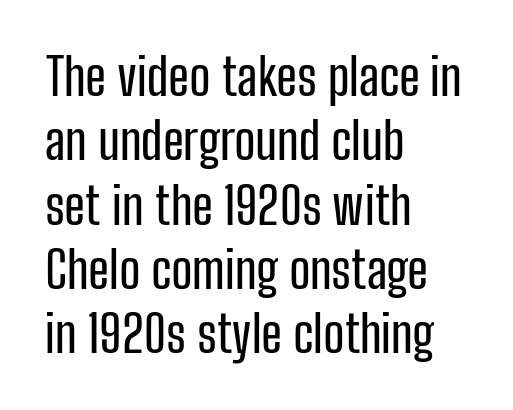
The image shows 51 px condensed sans-serif type, upright; set left-aligned, normal line spacing (1.26x), normal letter spacing, not underlined; low stroke contrast and a medium x-height.
